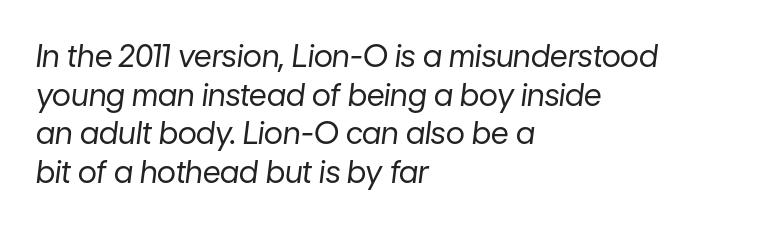
Q: Is the text bold? A: No.
Q: Is the text italic (slanted)? A: Yes, it leans right by about 7 degrees.
Q: Is the text underlined? A: No.
Q: How is the paragraph aligned? A: Left-aligned.
Q: Is the spacing between letters normal or unusually wide? A: Normal.
Q: Is the spacing between lines tight, normal or loose? A: Normal.
Q: Width (condensed, normal, or wide)? A: Normal.
Q: Stroke contrast? A: Low.
Q: x-height? A: Medium.
Q: Monospaced? A: No.
